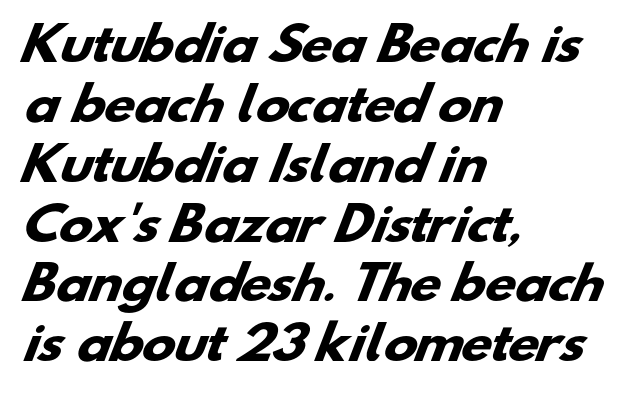
{"serif": "no", "bold": "yes", "weight": "heavy", "width": "wide", "stroke_contrast": "low", "x_height": "small", "monospaced": "no", "underline": "no", "align": "left", "line_spacing": "normal", "line_spacing_ratio": 1.33, "letter_spacing": "normal", "letter_spacing_em": 0.0, "glyph_px": 45}
